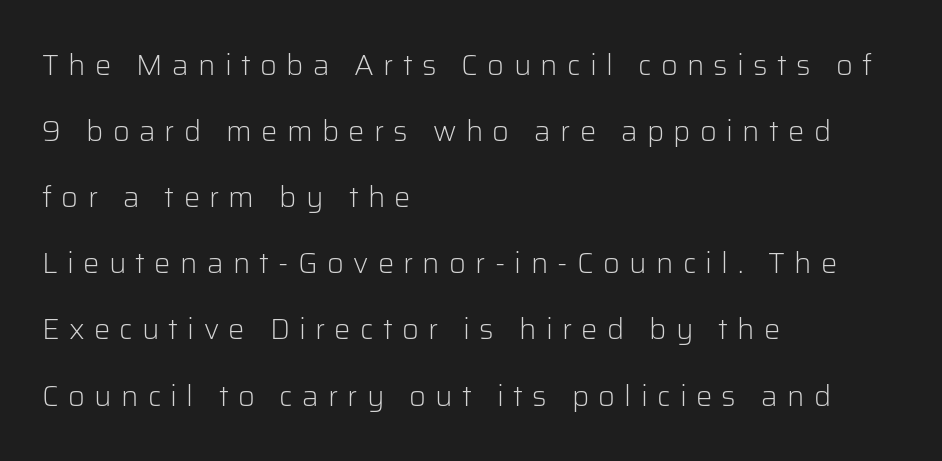
Nothing heavy about these letters — not bold at all. The designer dialed line spacing up above the default. The designer went with a sans here, leaving each stem footless. Characters remain perfectly vertical along every line. Nobody drew a line under any word here.
